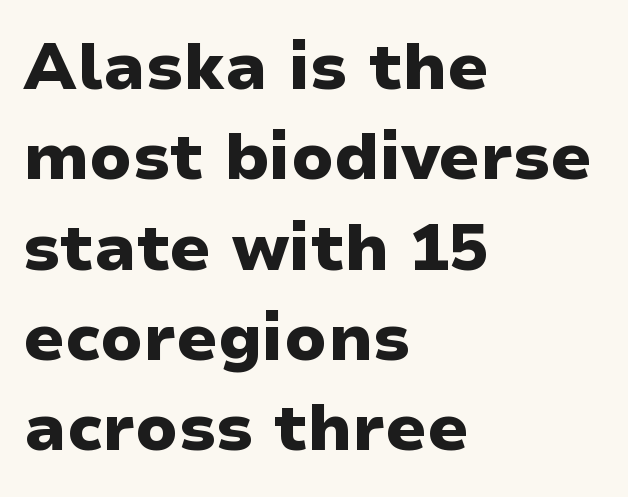
{"serif": "no", "italic": "no", "bold": "yes", "weight": "heavy", "width": "wide", "stroke_contrast": "low", "x_height": "medium", "monospaced": "no", "underline": "no", "align": "left", "line_spacing": "normal", "line_spacing_ratio": 1.39, "letter_spacing": "normal", "letter_spacing_em": 0.0, "glyph_px": 65}
